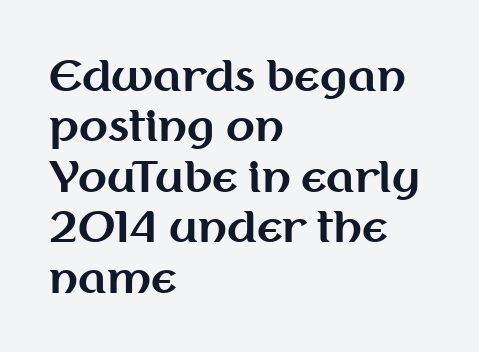
{"serif": "no", "italic": "no", "bold": "yes", "weight": "bold", "width": "normal", "stroke_contrast": "medium", "x_height": "medium", "monospaced": "no", "underline": "no", "align": "left", "line_spacing_ratio": 1.2, "letter_spacing": "normal", "letter_spacing_em": 0.0, "glyph_px": 42}
